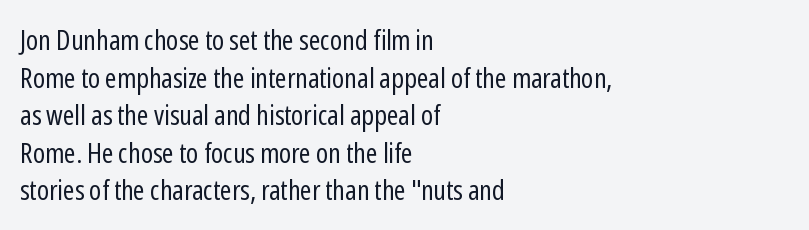
Q: Is the text bold? A: No.
Q: Is the text italic (slanted)? A: No, it is upright.
Q: Is the typeface a serif or a sans-serif typeface? A: Sans-serif.
Q: Is the text underlined? A: No.
Q: How is the paragraph aligned? A: Left-aligned.
Q: Is the spacing between letters normal or unusually wide? A: Normal.
Q: Is the spacing between lines tight, normal or loose? A: Normal.
Q: Width (condensed, normal, or wide)? A: Condensed.
Q: Stroke contrast? A: Low.
Q: x-height? A: Medium.
Q: Monospaced? A: No.
